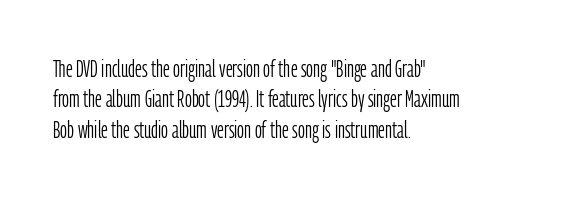
Q: Is the text bold? A: No.
Q: Is the text italic (slanted)? A: No, it is upright.
Q: Is the text underlined? A: No.
Q: How is the paragraph aligned? A: Left-aligned.
Q: Is the spacing between letters normal or unusually wide? A: Normal.
Q: Is the spacing between lines tight, normal or loose? A: Normal.
